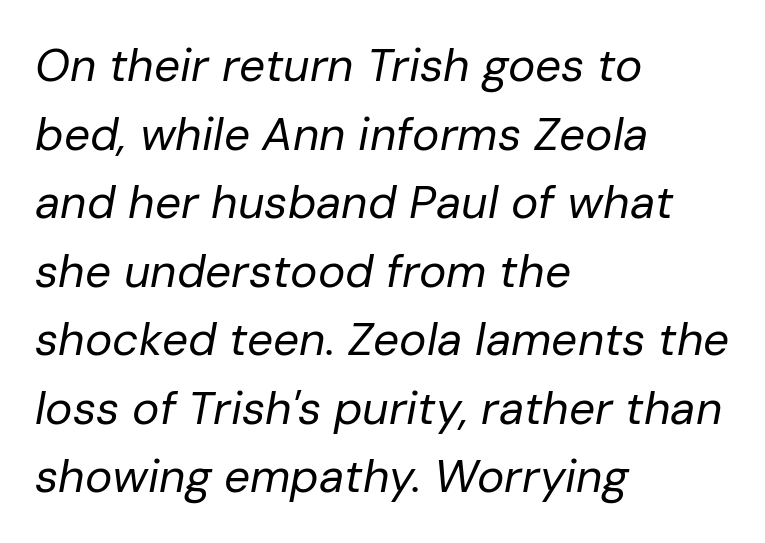
{"italic": "yes", "lean": "right", "slant_degrees": 10, "bold": "no", "weight": "regular", "width": "normal", "stroke_contrast": "low", "x_height": "medium", "monospaced": "no", "underline": "no", "align": "left", "line_spacing": "normal", "line_spacing_ratio": 1.49, "letter_spacing": "normal", "letter_spacing_em": 0.0, "glyph_px": 46}
